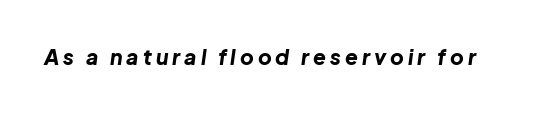
{"italic": "yes", "lean": "right", "slant_degrees": 8, "bold": "yes", "underline": "no", "glyph_px": 21}
